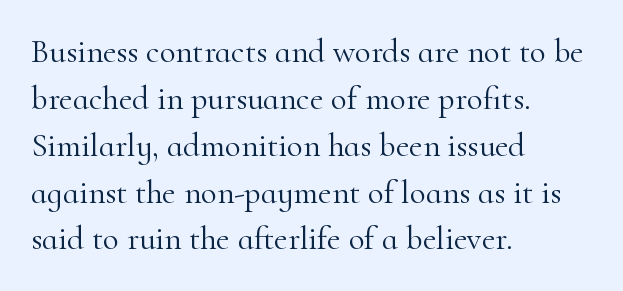
The specimen omits any rule beneath the text block's lines. Observe the ordinary spacing: letters are neighbours, not strangers. Every row of glyphs begins at an identical x-position on the left. Think of a printed novel: that variable character pitch is what you see here.
